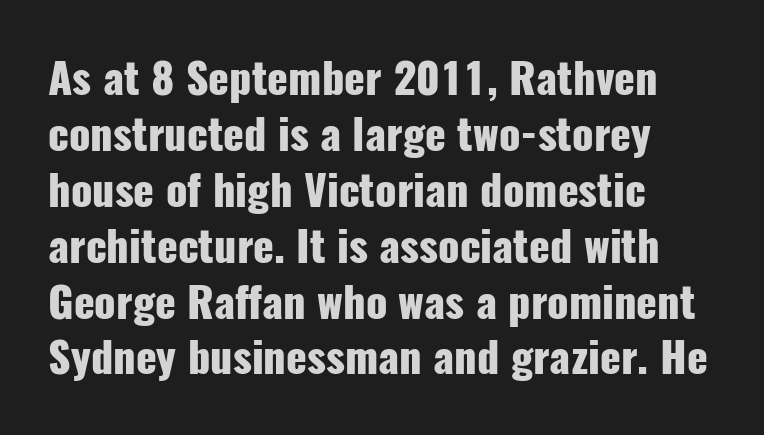
Q: Is the text bold? A: Yes.
Q: Is the text italic (slanted)? A: No, it is upright.
Q: Is the typeface a serif or a sans-serif typeface? A: Sans-serif.
Q: Is the text underlined? A: No.
Q: How is the paragraph aligned? A: Left-aligned.
Q: Is the spacing between letters normal or unusually wide? A: Normal.
Q: Is the spacing between lines tight, normal or loose? A: Normal.
Q: Width (condensed, normal, or wide)? A: Condensed.
Q: Stroke contrast? A: Low.
Q: x-height? A: Medium.
Q: Monospaced? A: No.
